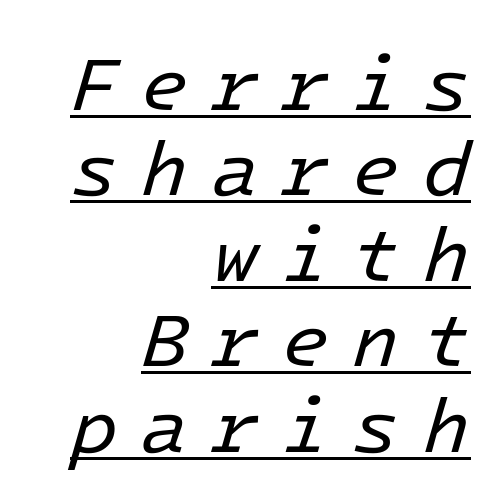
{"italic": "yes", "lean": "right", "slant_degrees": 16, "bold": "no", "weight": "regular", "width": "normal", "stroke_contrast": "low", "x_height": "medium", "monospaced": "yes", "underline": "yes", "align": "right", "line_spacing": "tight", "line_spacing_ratio": 1.11, "letter_spacing": "wide", "letter_spacing_em": 0.3, "glyph_px": 77}
